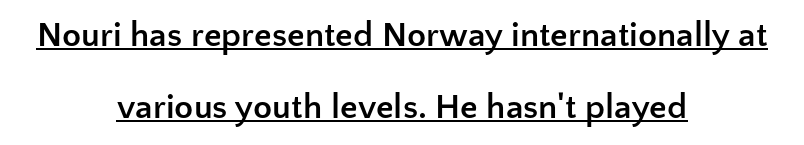
The image shows 35 px semibold sans-serif type, upright; set centered, loose line spacing (2.07x), normal letter spacing, underlined; low stroke contrast and a medium x-height.
